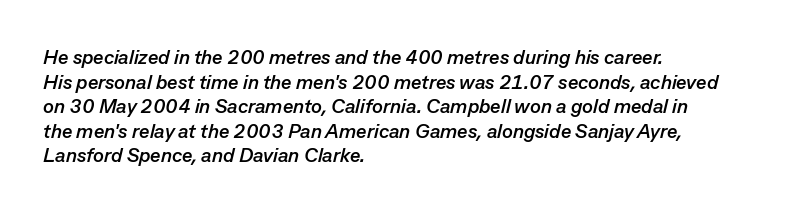
The image shows 20 px bold type, italic (leaning right); set left-aligned, line spacing 1.23x, normal letter spacing, not underlined.
